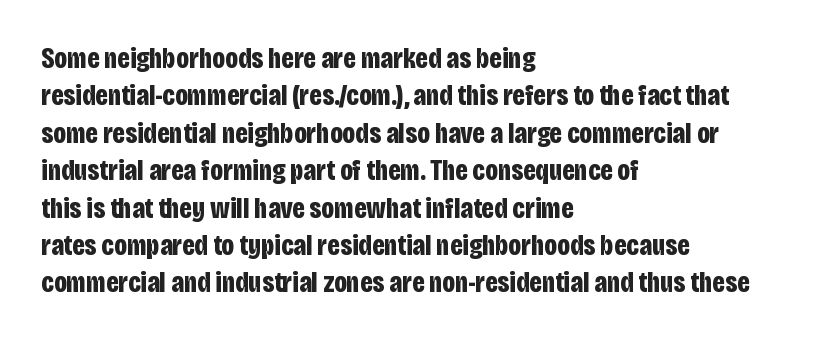
Q: Is the text bold? A: Yes.
Q: Is the text italic (slanted)? A: No, it is upright.
Q: Is the typeface a serif or a sans-serif typeface? A: Sans-serif.
Q: Is the text underlined? A: No.
Q: How is the paragraph aligned? A: Left-aligned.
Q: Is the spacing between letters normal or unusually wide? A: Normal.
Q: Is the spacing between lines tight, normal or loose? A: Normal.
Q: Width (condensed, normal, or wide)? A: Condensed.
Q: Stroke contrast? A: Low.
Q: x-height? A: Large.
Q: Monospaced? A: No.
